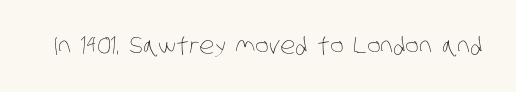
The image shows 23 px text type; set normal letter spacing, not underlined.
